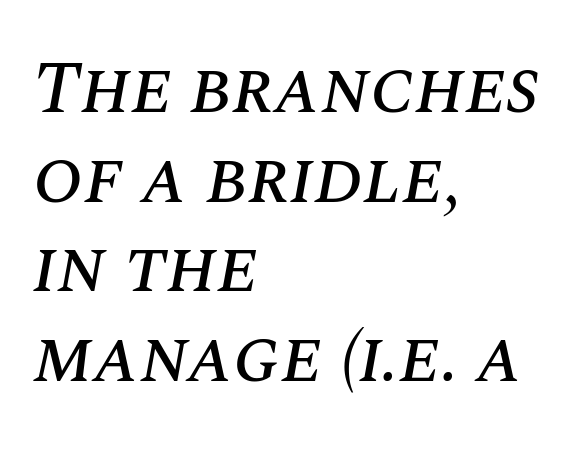
When letters slant like this, we call the style italic. Short and long lines alike share a common starting point at left. Unmarked baselines from the first word to the last. Default kerning and tracking; the words read as compact shapes. The rendering uses natural spacing where letterforms have individual widths.
